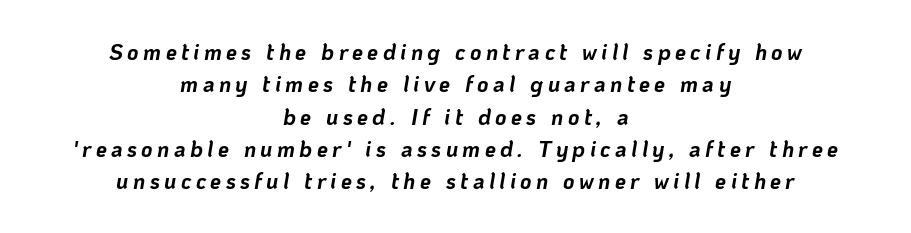
The image shows 22 px bold type, italic (leaning right); set centered, normal line spacing (1.47x), unusually wide letter spacing (+0.2 em), not underlined.
